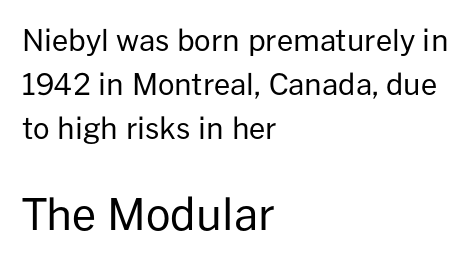
The font family rendered here belongs to the sans-serif group. Is there much room between lines? A standard amount, neither cramped nor airy. This rendering uses left alignment, leaving the right contour irregular. Characters remain perfectly vertical along every line. The area under the type is left untouched.
